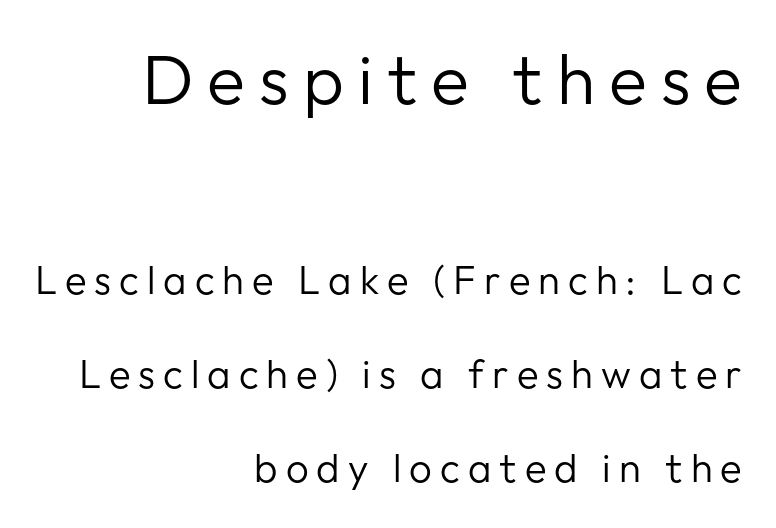
{"serif": "no", "italic": "no", "bold": "no", "weight": "regular", "width": "normal", "stroke_contrast": "low", "x_height": "medium", "monospaced": "no", "underline": "no", "align": "right", "line_spacing": "loose", "line_spacing_ratio": 2.35, "letter_spacing": "wide", "letter_spacing_em": 0.2, "larger_block": "first", "size_ratio": 1.75, "glyph_px": 70}
